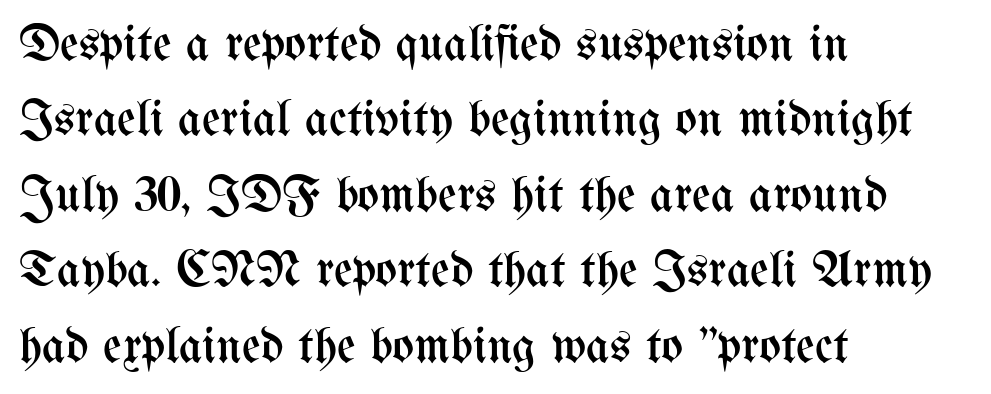
The image shows 51 px regular-weight, condensed type, upright; set left-aligned, normal line spacing (1.48x), normal letter spacing, not underlined; medium stroke contrast and a medium x-height.
